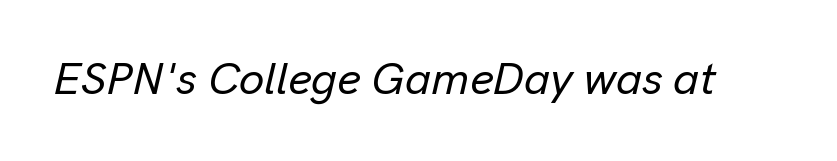
The image shows 45 px text type, italic (leaning right); set normal letter spacing, not underlined; low stroke contrast and a medium x-height.
